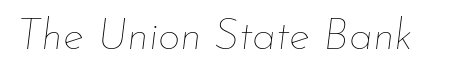
{"italic": "yes", "lean": "right", "slant_degrees": 7, "bold": "no", "weight": "thin", "width": "normal", "stroke_contrast": "low", "x_height": "small", "monospaced": "no", "underline": "no", "letter_spacing": "normal", "letter_spacing_em": 0.0, "glyph_px": 44}
